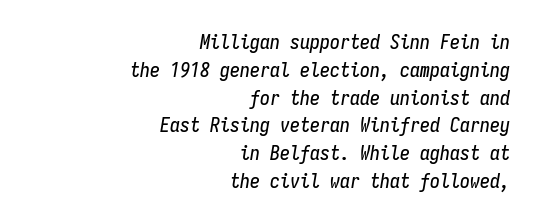
Q: Is the text italic (slanted)? A: Yes, it leans right by about 9 degrees.
Q: Is the text underlined? A: No.
Q: How is the paragraph aligned? A: Right-aligned.
Q: Is the spacing between letters normal or unusually wide? A: Normal.
Q: Is the spacing between lines tight, normal or loose? A: Normal.
